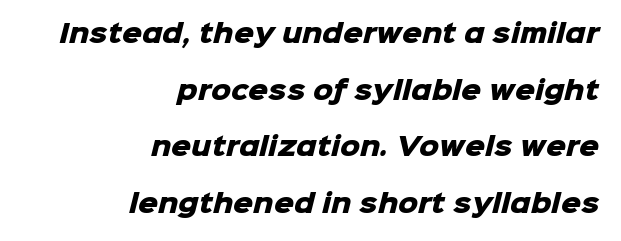
The paragraph has a hard right edge and a soft left edge. Students, this is bold: see how much ink each stroke carries. The vertical gap from one line to the next is large. In terms of letterspacing, this is plain default setting.
